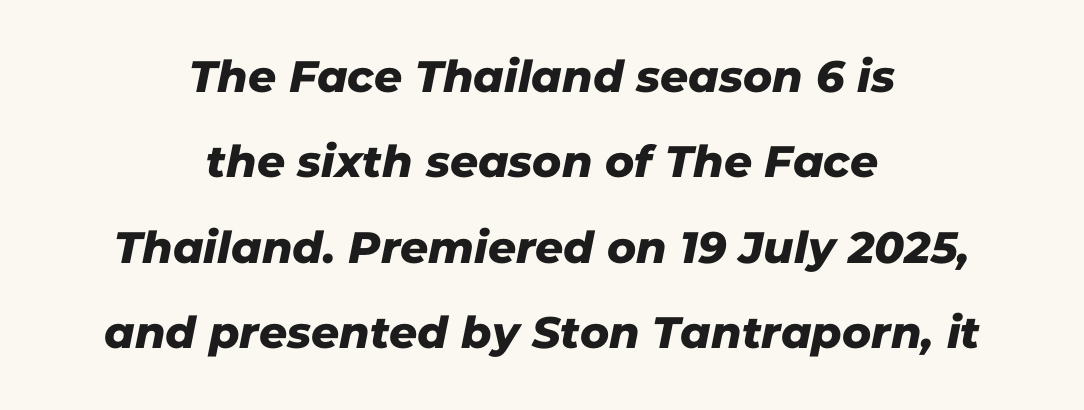
{"serif": "no", "width": "normal", "stroke_contrast": "low", "x_height": "medium", "monospaced": "no", "underline": "no", "align": "center", "line_spacing": "loose", "line_spacing_ratio": 1.94, "letter_spacing": "normal", "letter_spacing_em": 0.0, "glyph_px": 44}
